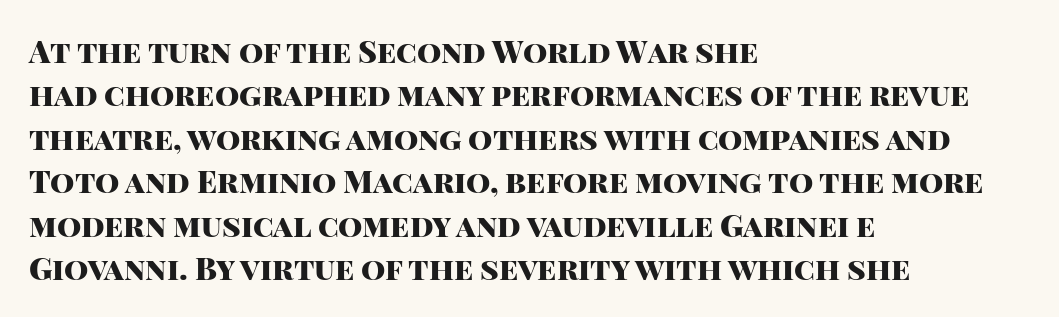
The image shows 31 px heavy sans-serif type, upright; set left-aligned, normal line spacing (1.4x), normal letter spacing, not underlined; high stroke contrast and a large x-height.
